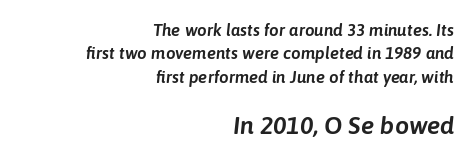
The strip under each line holds only bare page. The compositor pushed each line to the right boundary. Normally led — the rows are evenly, conventionally spaced. Standard letterfit; no display-style spreading of the glyphs.
